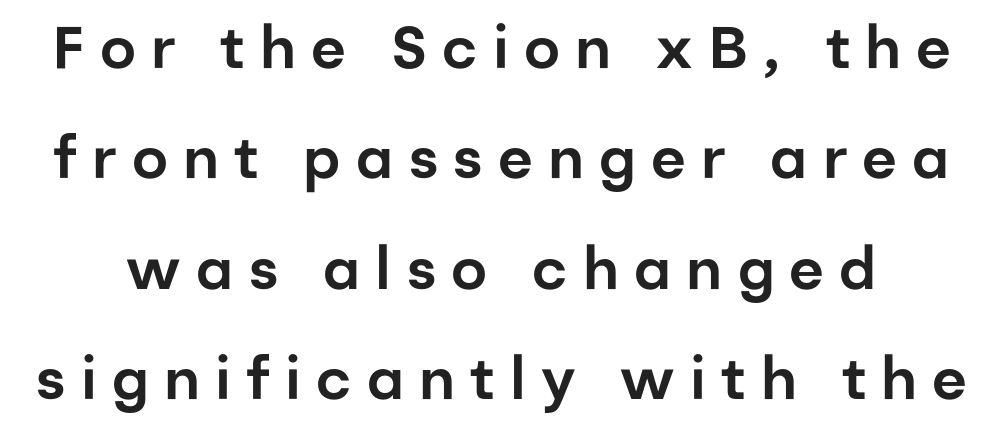
Q: Is the text italic (slanted)? A: No, it is upright.
Q: Is the typeface a serif or a sans-serif typeface? A: Sans-serif.
Q: Is the text underlined? A: No.
Q: Is the spacing between letters normal or unusually wide? A: Unusually wide.
Q: Width (condensed, normal, or wide)? A: Normal.
Q: Stroke contrast? A: Low.
Q: x-height? A: Medium.
Q: Monospaced? A: No.
